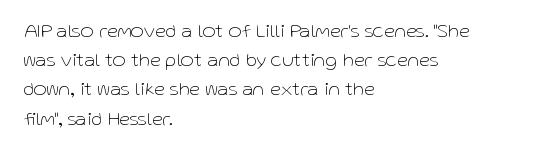
Q: Is the text bold? A: No.
Q: Is the text italic (slanted)? A: No, it is upright.
Q: Is the text underlined? A: No.
Q: How is the paragraph aligned? A: Left-aligned.
Q: Is the spacing between letters normal or unusually wide? A: Normal.
Q: Is the spacing between lines tight, normal or loose? A: Normal.
